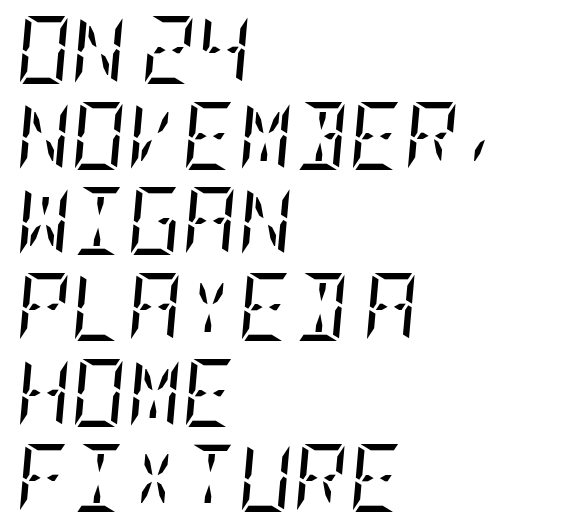
{"serif": "yes", "italic": "yes", "lean": "right", "slant_degrees": 5, "bold": "no", "weight": "regular", "width": "condensed", "stroke_contrast": "low", "x_height": "large", "underline": "no", "align": "left", "line_spacing": "normal", "line_spacing_ratio": 1.26, "letter_spacing": "normal", "letter_spacing_em": 0.0, "glyph_px": 68}
